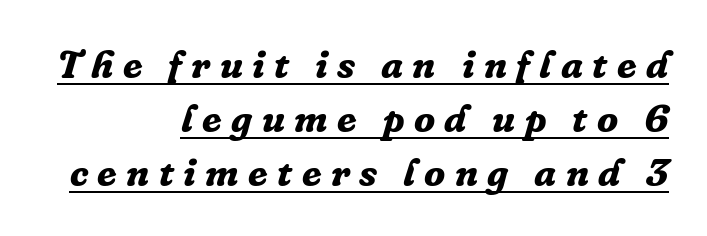
Q: Is the text bold? A: Yes.
Q: Is the text italic (slanted)? A: Yes, it leans right by about 16 degrees.
Q: Is the typeface a serif or a sans-serif typeface? A: Serif.
Q: Is the text underlined? A: Yes.
Q: How is the paragraph aligned? A: Right-aligned.
Q: Is the spacing between letters normal or unusually wide? A: Unusually wide.
Q: Is the spacing between lines tight, normal or loose? A: Normal.
Q: Width (condensed, normal, or wide)? A: Normal.
Q: Stroke contrast? A: Low.
Q: x-height? A: Medium.
Q: Monospaced? A: No.
